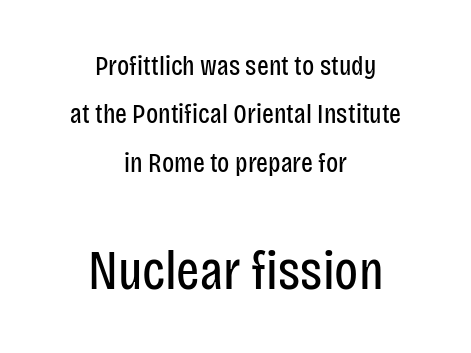
The image shows 55 px regular-weight, condensed sans-serif type, upright; set centered, line spacing 1.73x, normal letter spacing, not underlined; the second (bottom) block is 1.96x larger; low stroke contrast and a large x-height.
